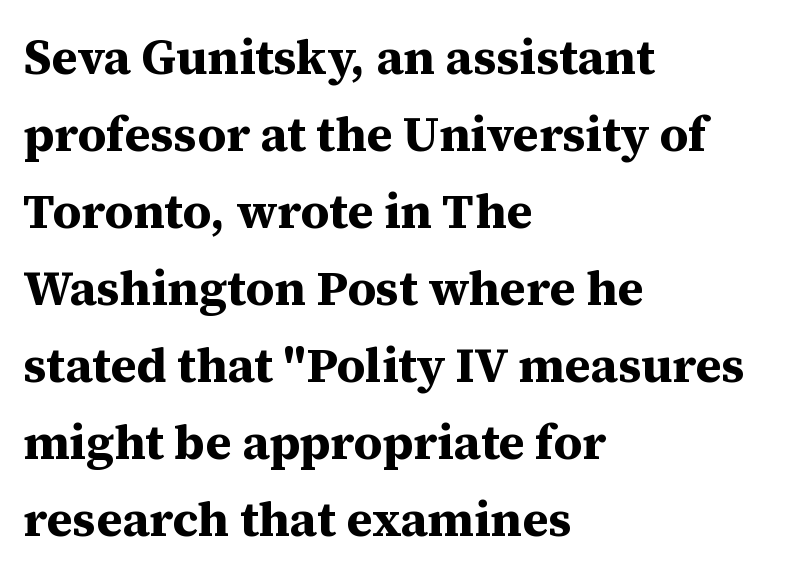
Q: Is the text bold? A: Yes.
Q: Is the text italic (slanted)? A: No, it is upright.
Q: Is the typeface a serif or a sans-serif typeface? A: Serif.
Q: Is the text underlined? A: No.
Q: How is the paragraph aligned? A: Left-aligned.
Q: Is the spacing between letters normal or unusually wide? A: Normal.
Q: Is the spacing between lines tight, normal or loose? A: Normal.
Q: Width (condensed, normal, or wide)? A: Normal.
Q: Stroke contrast? A: Medium.
Q: x-height? A: Medium.
Q: Monospaced? A: No.
